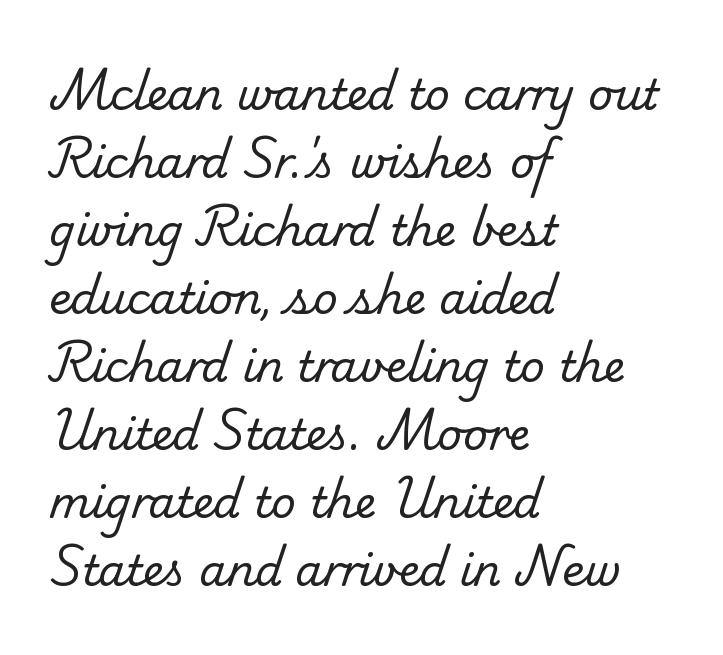
The image shows 43 px regular-weight serif type; set left-aligned, normal line spacing (1.58x), normal letter spacing, not underlined; low stroke contrast and a small x-height.
